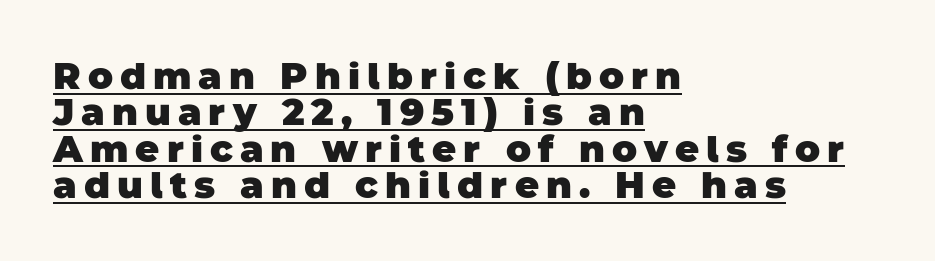
The image shows 37 px heavy sans-serif type; set left-aligned, tight line spacing (0.98x), underlined; low stroke contrast and a large x-height.
